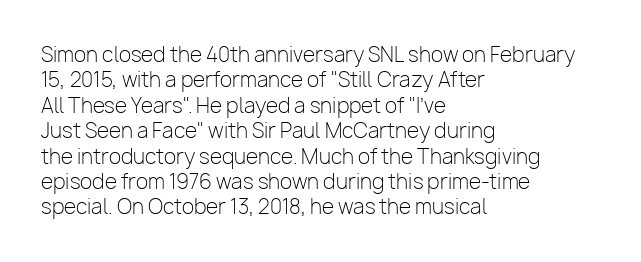
Q: Is the text bold? A: No.
Q: Is the text italic (slanted)? A: No, it is upright.
Q: Is the text underlined? A: No.
Q: How is the paragraph aligned? A: Left-aligned.
Q: Is the spacing between letters normal or unusually wide? A: Normal.
Q: Is the spacing between lines tight, normal or loose? A: Normal.
